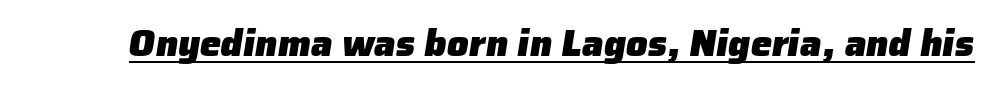
Q: Is the text bold? A: Yes.
Q: Is the typeface a serif or a sans-serif typeface? A: Sans-serif.
Q: Is the text underlined? A: Yes.
Q: Is the spacing between letters normal or unusually wide? A: Normal.
Q: Width (condensed, normal, or wide)? A: Normal.
Q: Stroke contrast? A: Low.
Q: x-height? A: Medium.
Q: Monospaced? A: No.
